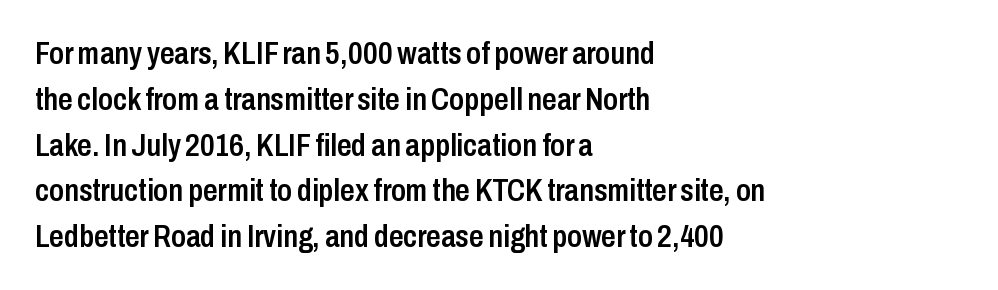
{"serif": "no", "italic": "no", "bold": "semi", "weight": "semibold", "width": "condensed", "stroke_contrast": "low", "x_height": "medium", "monospaced": "no", "underline": "no", "align": "left", "line_spacing": "normal", "line_spacing_ratio": 1.43, "letter_spacing": "normal", "letter_spacing_em": 0.0, "glyph_px": 32}
